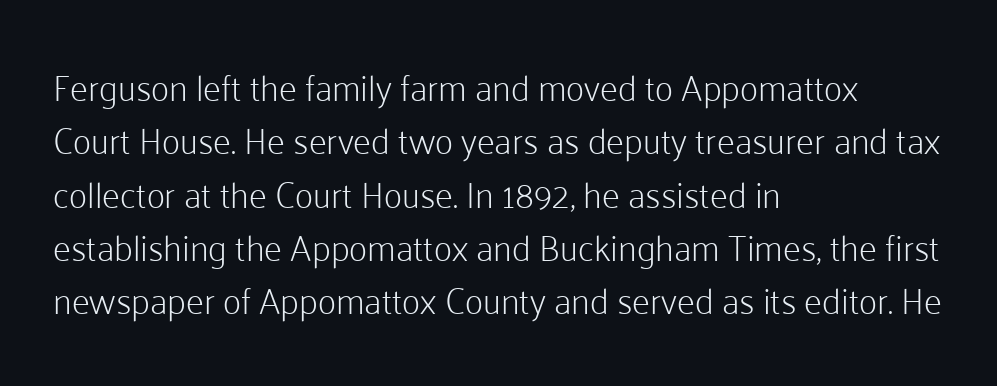
Q: Is the text bold? A: No.
Q: Is the text italic (slanted)? A: No, it is upright.
Q: Is the typeface a serif or a sans-serif typeface? A: Sans-serif.
Q: Is the text underlined? A: No.
Q: How is the paragraph aligned? A: Left-aligned.
Q: Is the spacing between letters normal or unusually wide? A: Normal.
Q: Is the spacing between lines tight, normal or loose? A: Normal.
Q: Width (condensed, normal, or wide)? A: Normal.
Q: Stroke contrast? A: Low.
Q: x-height? A: Medium.
Q: Monospaced? A: No.
